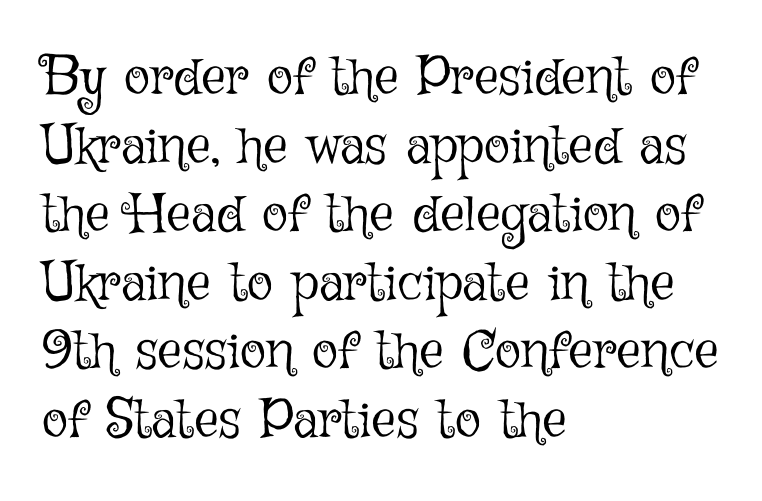
Q: Is the text bold? A: No.
Q: Is the text italic (slanted)? A: No, it is upright.
Q: Is the text underlined? A: No.
Q: How is the paragraph aligned? A: Left-aligned.
Q: Is the spacing between letters normal or unusually wide? A: Normal.
Q: Is the spacing between lines tight, normal or loose? A: Normal.
Q: Width (condensed, normal, or wide)? A: Normal.
Q: Stroke contrast? A: Low.
Q: x-height? A: Medium.
Q: Monospaced? A: No.
